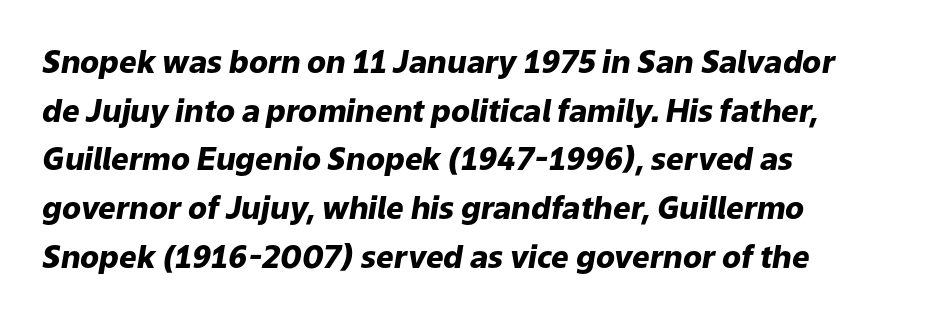
The image shows 31 px heavy type, italic (leaning right); set left-aligned, normal line spacing (1.57x), normal letter spacing, not underlined; low stroke contrast and a medium x-height.
